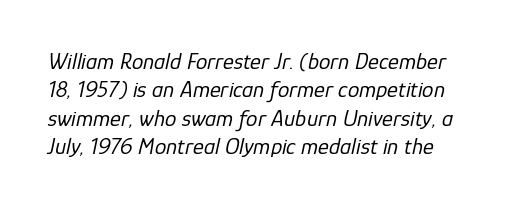
Q: Is the text bold? A: No.
Q: Is the text italic (slanted)? A: Yes, it leans right by about 12 degrees.
Q: Is the text underlined? A: No.
Q: Is the spacing between letters normal or unusually wide? A: Normal.
